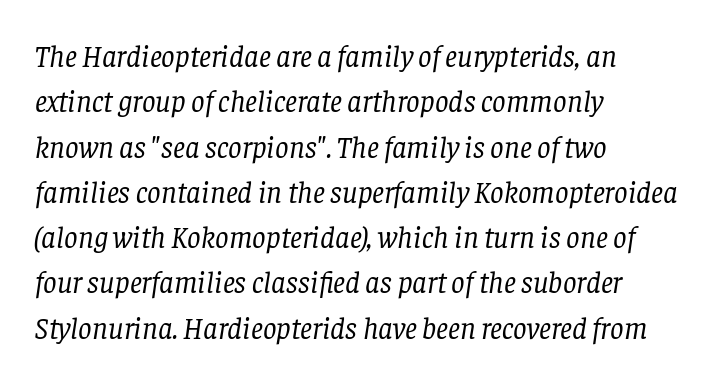
Think of a printed novel: that variable character pitch is what you see here. Letter spacing: default. Heaviness? Minimal to ordinary, like unemphasized prose. Quick note: underline off.
